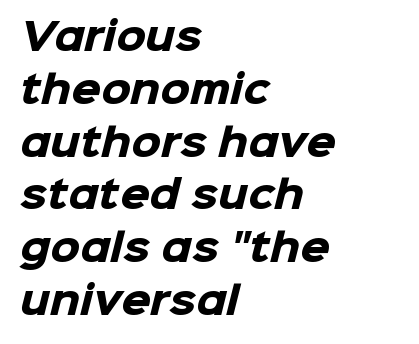
Successive baselines arrive at the customary interval. No word sits above an underline. Stroke terminals: plain, sans-serif. Do the characters align in a grid? No, the font is proportional. Horizontal alignment here is leftward, the default for most running prose.
